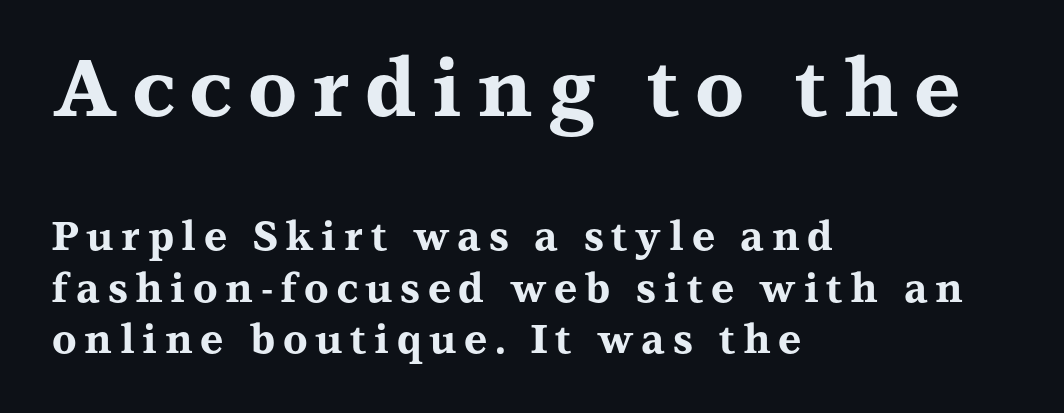
Q: Is the text bold? A: Yes.
Q: Is the text italic (slanted)? A: No, it is upright.
Q: Is the typeface a serif or a sans-serif typeface? A: Serif.
Q: Is the text underlined? A: No.
Q: How is the paragraph aligned? A: Left-aligned.
Q: Is the spacing between lines tight, normal or loose? A: Normal.
Q: Which block of text is set in a larger size, the first (top) or the second (bottom)? A: The first (top) one.
Q: Width (condensed, normal, or wide)? A: Wide.
Q: Stroke contrast? A: Medium.
Q: x-height? A: Medium.
Q: Monospaced? A: No.
